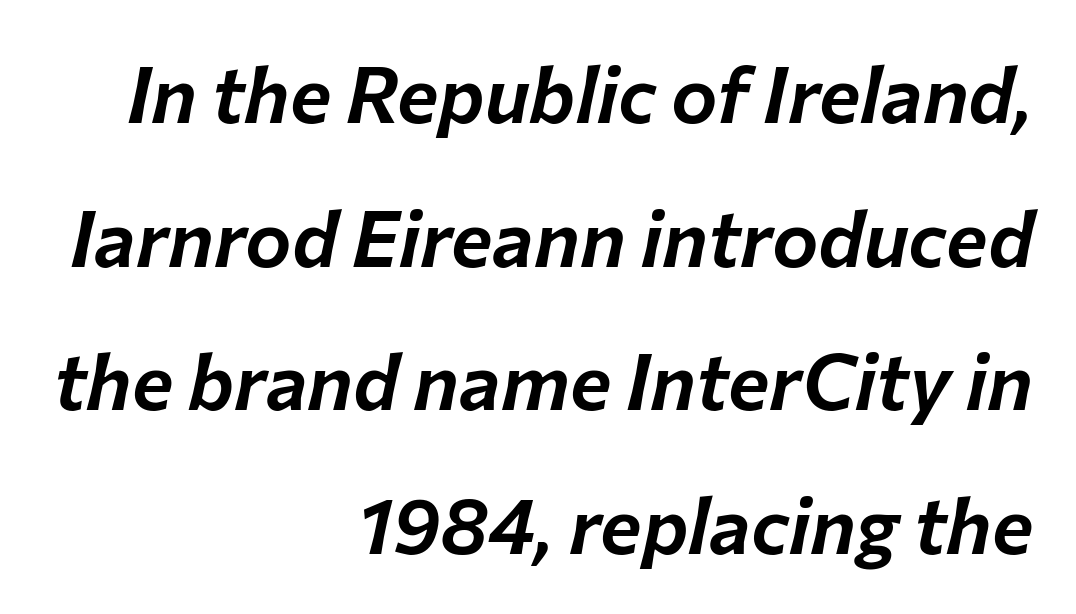
The image shows 78 px text type, italic (leaning right); set right-aligned, line spacing 1.84x, normal letter spacing, not underlined; low stroke contrast and a medium x-height.
